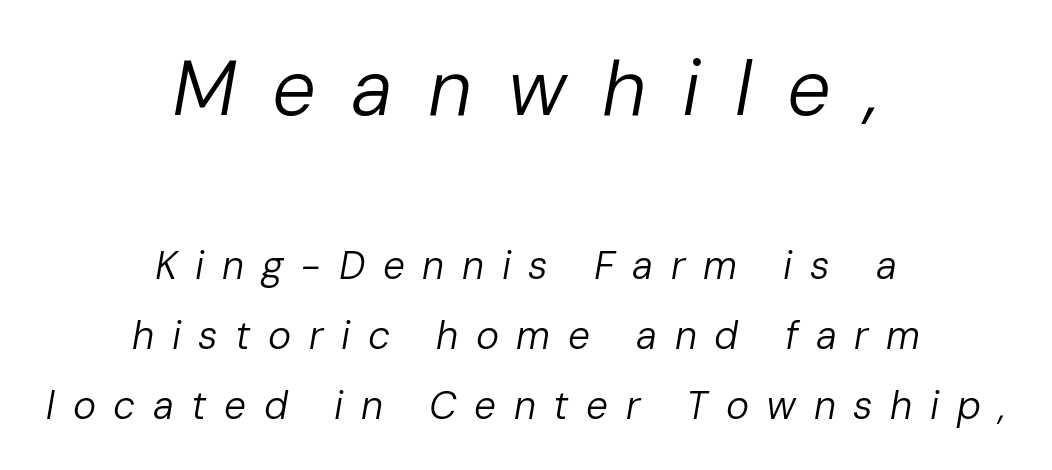
In CSS terms this would be text-align: center. A clean baseline with only descenders dipping below it. The letters are slanted; this is an italic face. Spacing verdict: proportional, widths tailored to each character. Nothing heavy about these letters — not bold at all.
